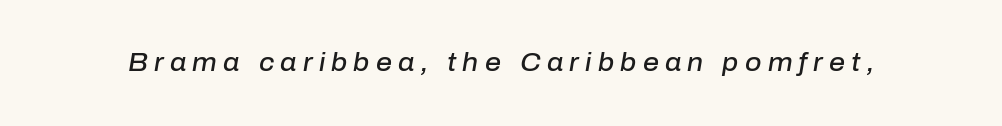
The image shows 25 px text type, italic (leaning right); set unusually wide letter spacing (+0.25 em), not underlined.
